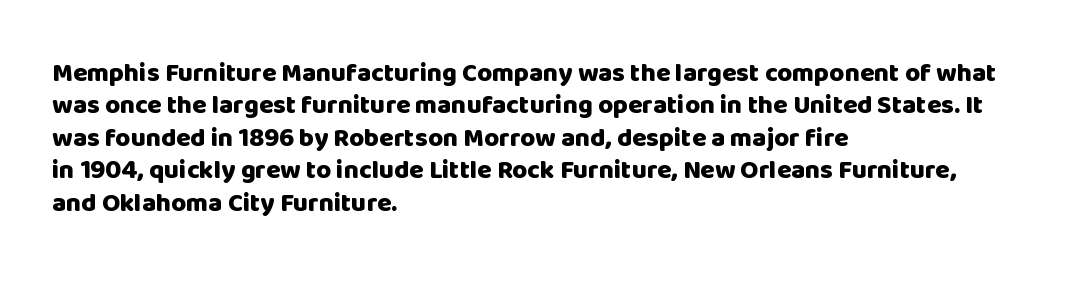
The image shows 26 px bold type, upright; set left-aligned, normal line spacing (1.25x), normal letter spacing, not underlined.
